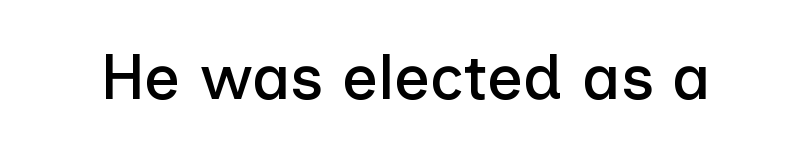
{"serif": "no", "italic": "no", "width": "normal", "stroke_contrast": "low", "x_height": "medium", "monospaced": "no", "underline": "no", "letter_spacing": "normal", "letter_spacing_em": 0.0, "glyph_px": 63}
